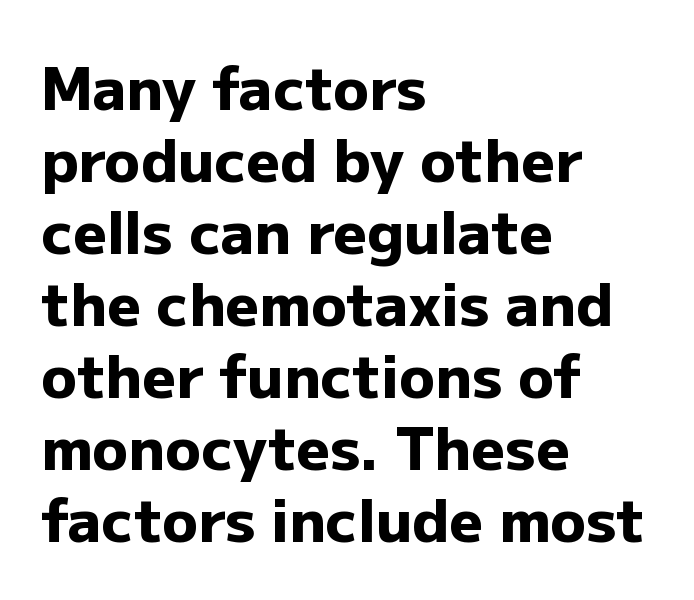
Q: Is the text bold? A: Yes.
Q: Is the text italic (slanted)? A: No, it is upright.
Q: Is the typeface a serif or a sans-serif typeface? A: Sans-serif.
Q: Is the text underlined? A: No.
Q: How is the paragraph aligned? A: Left-aligned.
Q: Is the spacing between letters normal or unusually wide? A: Normal.
Q: Width (condensed, normal, or wide)? A: Normal.
Q: Stroke contrast? A: Low.
Q: x-height? A: Medium.
Q: Monospaced? A: No.
